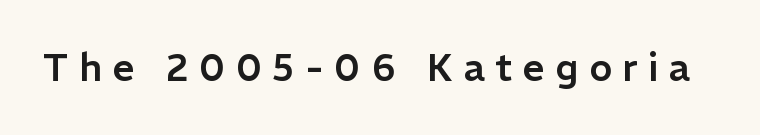
Bare-footed words on every line. Does the lettering tilt? It doesn't — this is upright. Observe the wide spacing: letters keep a clear distance from each other. You could not count columns in this text — the font is proportionally spaced. The designer went with a sans here, leaving each stem footless.
